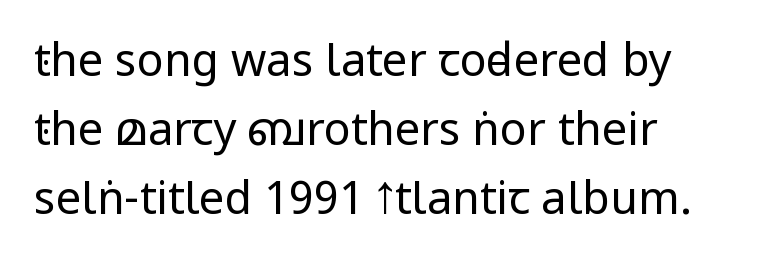
{"serif": "no", "italic": "no", "bold": "no", "weight": "regular", "width": "condensed", "stroke_contrast": "low", "x_height": "large", "monospaced": "no", "underline": "no", "align": "left", "line_spacing": "normal", "line_spacing_ratio": 1.53, "letter_spacing": "normal", "letter_spacing_em": 0.0, "glyph_px": 45}
